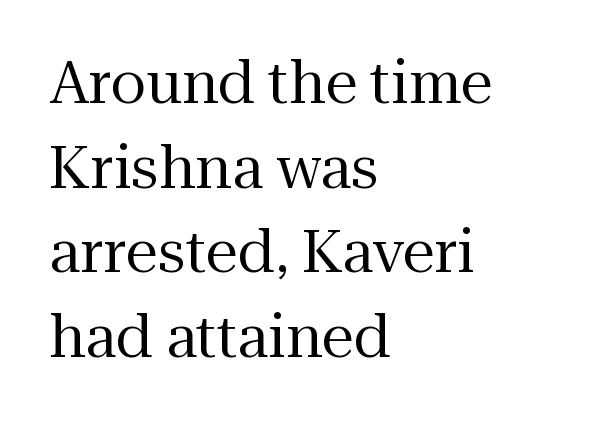
The image shows 58 px regular-weight serif type, upright; set left-aligned, normal line spacing (1.46x), normal letter spacing, not underlined; medium stroke contrast and a medium x-height.
